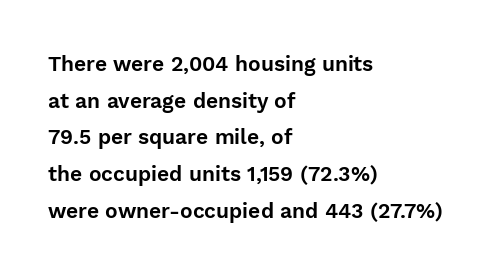
{"italic": "no", "underline": "no", "align": "left", "line_spacing_ratio": 1.75, "letter_spacing": "normal", "letter_spacing_em": 0.0, "glyph_px": 21}
